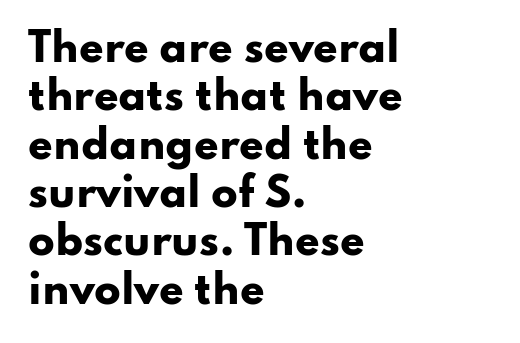
Q: Is the text bold? A: Yes.
Q: Is the text italic (slanted)? A: No, it is upright.
Q: Is the typeface a serif or a sans-serif typeface? A: Sans-serif.
Q: Is the text underlined? A: No.
Q: How is the paragraph aligned? A: Left-aligned.
Q: Is the spacing between letters normal or unusually wide? A: Normal.
Q: Width (condensed, normal, or wide)? A: Wide.
Q: Stroke contrast? A: Low.
Q: x-height? A: Small.
Q: Monospaced? A: No.
